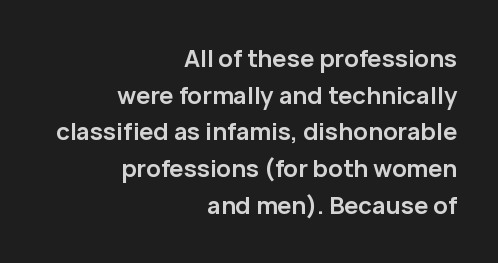
These lines stack with their right ends in a neat column. Notice how descenders clear the ascenders below comfortably — that's standard leading. Default kerning and tracking; the words read as compact shapes. Plain, unruled lines of type.
